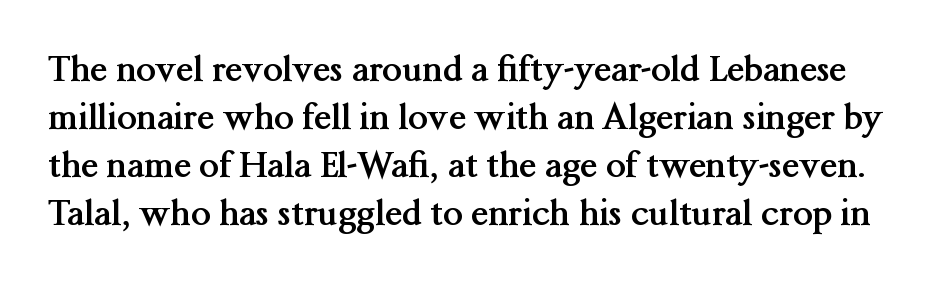
Q: Is the text bold? A: Yes.
Q: Is the text italic (slanted)? A: No, it is upright.
Q: Is the typeface a serif or a sans-serif typeface? A: Serif.
Q: Is the text underlined? A: No.
Q: Is the spacing between letters normal or unusually wide? A: Normal.
Q: Is the spacing between lines tight, normal or loose? A: Normal.
Q: Width (condensed, normal, or wide)? A: Normal.
Q: Stroke contrast? A: Medium.
Q: x-height? A: Medium.
Q: Monospaced? A: No.
